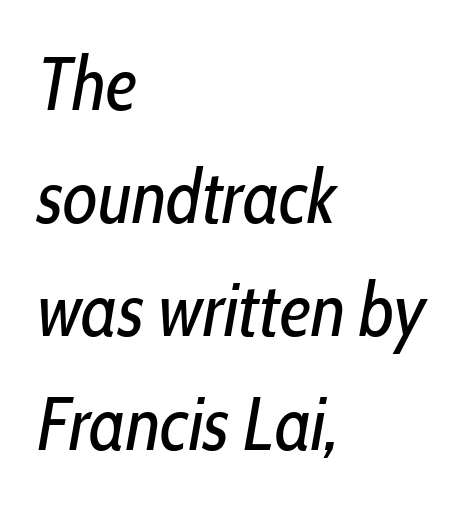
This sample has the flowing, uneven cadence of proportional lettering. The gap between lines stays unmarked. The strokes carry an ordinary text weight at most. The letters are slanted; this is an italic face. Tracking value appears to be zero — textbook default spacing. These lines are set flush left with a ragged right edge.
